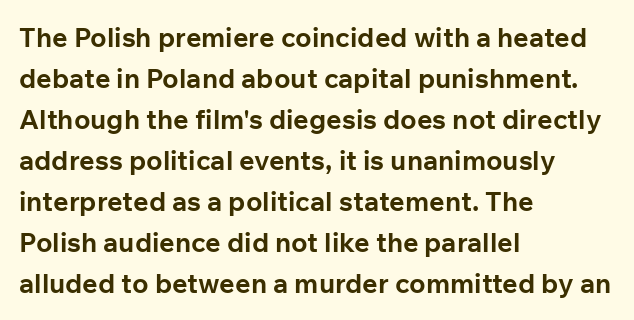
{"italic": "no", "bold": "yes", "underline": "no", "align": "left", "line_spacing": "normal", "line_spacing_ratio": 1.52, "letter_spacing": "normal", "letter_spacing_em": 0.0, "glyph_px": 27}
